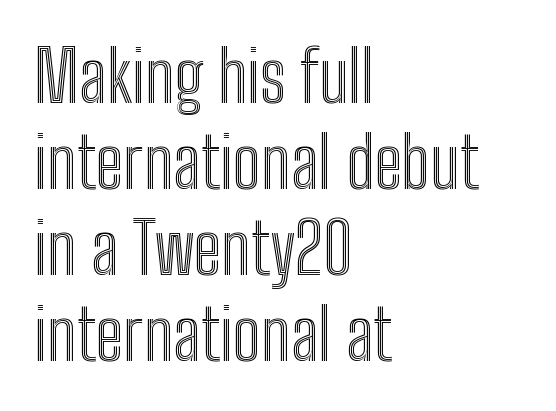
The image shows 70 px condensed type, upright; set left-aligned, line spacing 1.23x, normal letter spacing, not underlined; a medium x-height.
